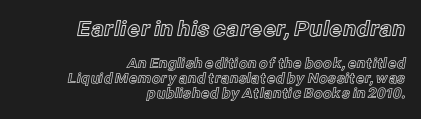
Q: Is the text italic (slanted)? A: Yes.
Q: Is the text underlined? A: No.
Q: How is the paragraph aligned? A: Right-aligned.
Q: Is the spacing between letters normal or unusually wide? A: Normal.
Q: Is the spacing between lines tight, normal or loose? A: Tight.
Q: Which block of text is set in a larger size, the first (top) or the second (bottom)? A: The first (top) one.
